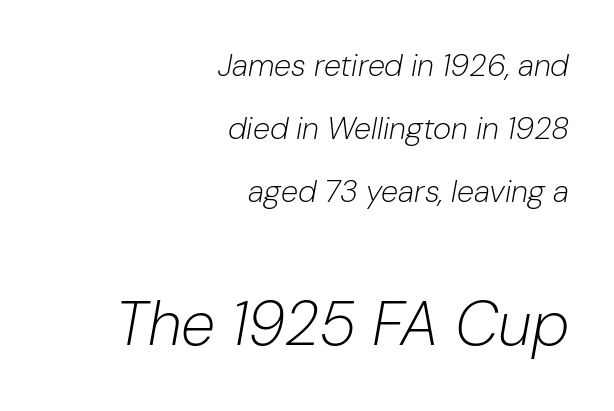
Q: Is the text bold? A: No.
Q: Is the text italic (slanted)? A: Yes, it leans right by about 10 degrees.
Q: Is the text underlined? A: No.
Q: How is the paragraph aligned? A: Right-aligned.
Q: Is the spacing between letters normal or unusually wide? A: Normal.
Q: Is the spacing between lines tight, normal or loose? A: Loose.
Q: Which block of text is set in a larger size, the first (top) or the second (bottom)? A: The second (bottom) one.
Q: Width (condensed, normal, or wide)? A: Normal.
Q: Stroke contrast? A: Low.
Q: x-height? A: Medium.
Q: Monospaced? A: No.
